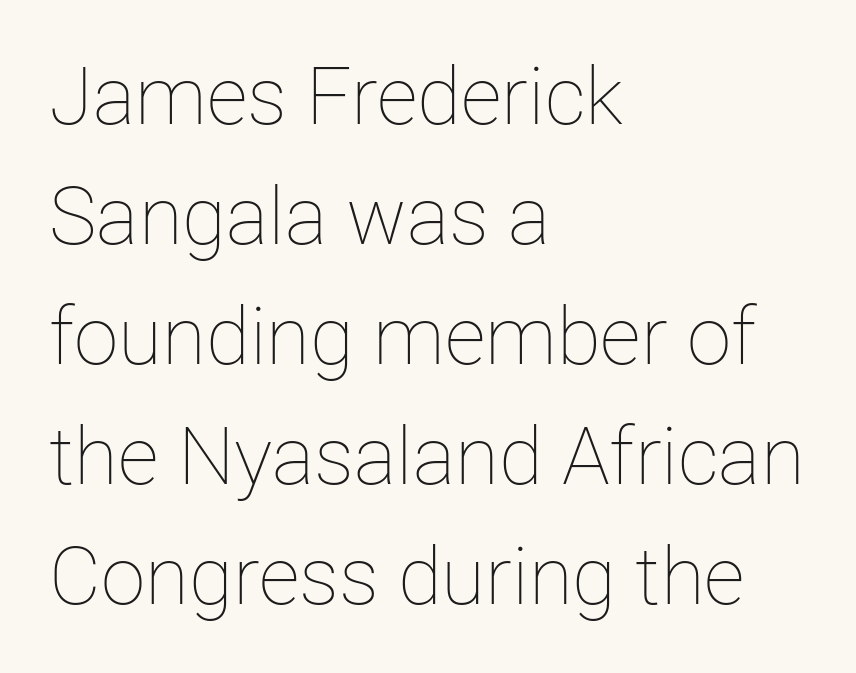
{"italic": "no", "bold": "no", "weight": "thin", "width": "normal", "stroke_contrast": "low", "x_height": "medium", "monospaced": "no", "underline": "no", "align": "left", "line_spacing": "normal", "line_spacing_ratio": 1.5, "letter_spacing": "normal", "letter_spacing_em": 0.0, "glyph_px": 80}
